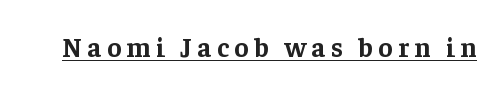
The image shows 27 px bold type, upright; set unusually wide letter spacing (+0.2 em), underlined.
